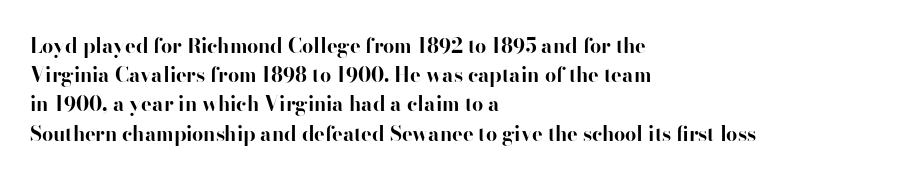
Q: Is the text bold? A: Yes.
Q: Is the text italic (slanted)? A: No, it is upright.
Q: Is the text underlined? A: No.
Q: How is the paragraph aligned? A: Left-aligned.
Q: Is the spacing between letters normal or unusually wide? A: Normal.
Q: Is the spacing between lines tight, normal or loose? A: Normal.
